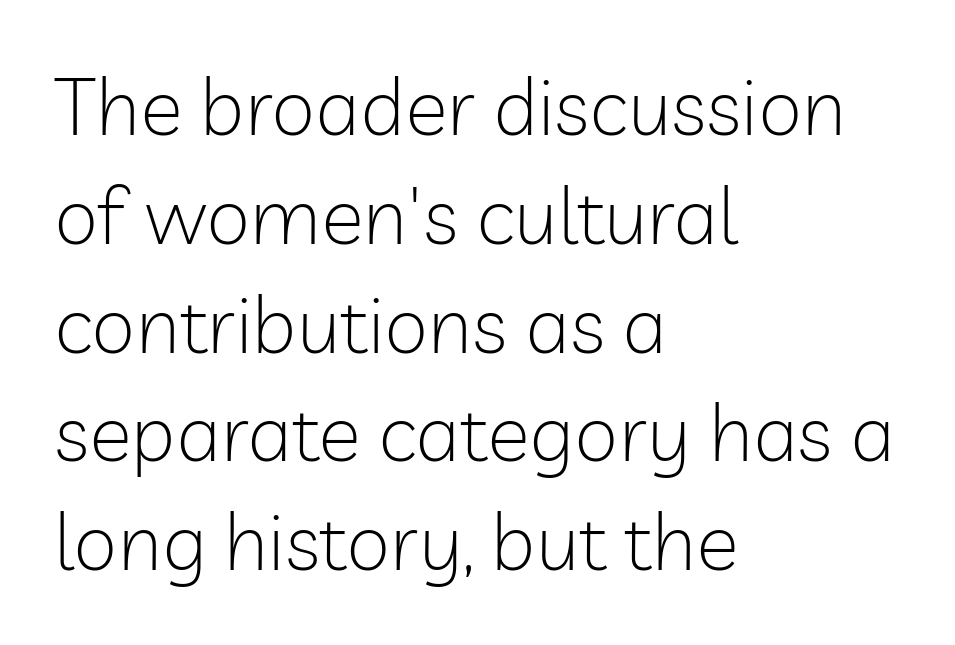
Type without underlining. Whoever set this chose a conventional vertical rhythm. Vertical strokes here are truly vertical. Heft: none added — not bold. You can tell from the bare stems that sans-serif type was used. Here the glyphs are tracked normally, forming tight word shapes.
